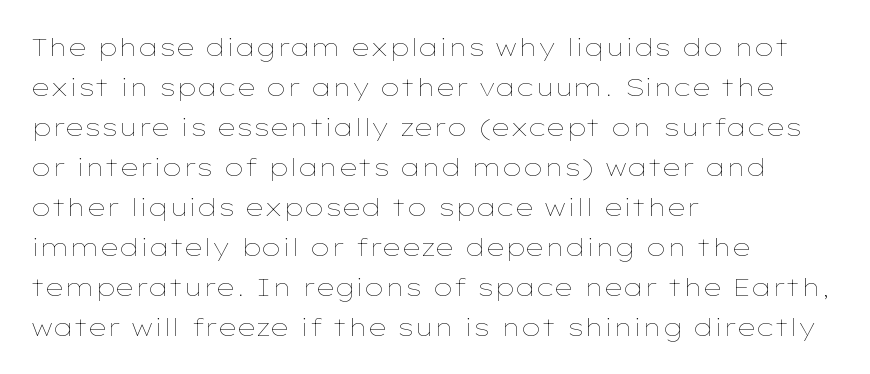
The area under the type is left untouched. A typesetter would mark this as roman, not italic. What's the leading like? Ordinary, nothing unusual. A typesetter would call this zero additional tracking. Which margin do the lines hug? The left one — the right edge is uneven. The cut favours lightness, reaching ordinary text weight at its darkest.
